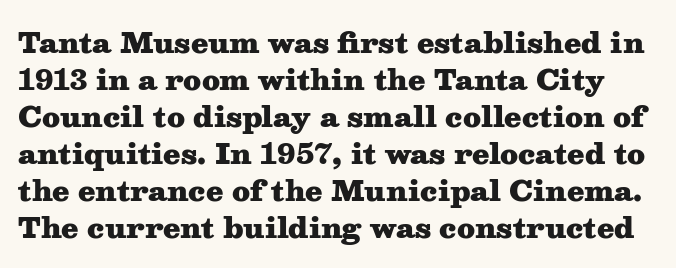
Q: Is the text bold? A: Yes.
Q: Is the text italic (slanted)? A: No, it is upright.
Q: Is the typeface a serif or a sans-serif typeface? A: Serif.
Q: Is the text underlined? A: No.
Q: Is the spacing between letters normal or unusually wide? A: Normal.
Q: Is the spacing between lines tight, normal or loose? A: Normal.
Q: Width (condensed, normal, or wide)? A: Wide.
Q: Stroke contrast? A: Medium.
Q: x-height? A: Medium.
Q: Monospaced? A: No.
